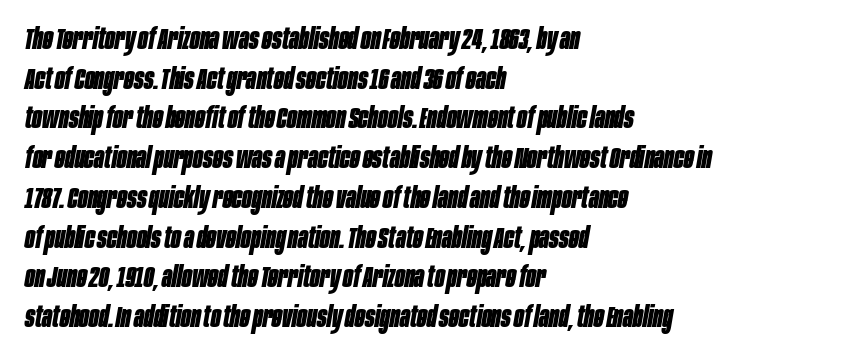
Q: Is the text bold? A: Yes.
Q: Is the text italic (slanted)? A: Yes, it leans right by about 10 degrees.
Q: Is the text underlined? A: No.
Q: How is the paragraph aligned? A: Left-aligned.
Q: Is the spacing between letters normal or unusually wide? A: Normal.
Q: Is the spacing between lines tight, normal or loose? A: Normal.
Q: Width (condensed, normal, or wide)? A: Condensed.
Q: Stroke contrast? A: Low.
Q: x-height? A: Large.
Q: Monospaced? A: No.
